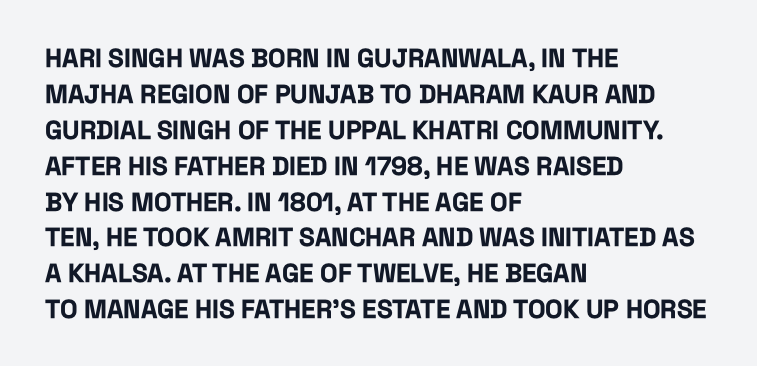
The image shows 26 px bold type, upright; set left-aligned, normal line spacing (1.38x), normal letter spacing, not underlined.
